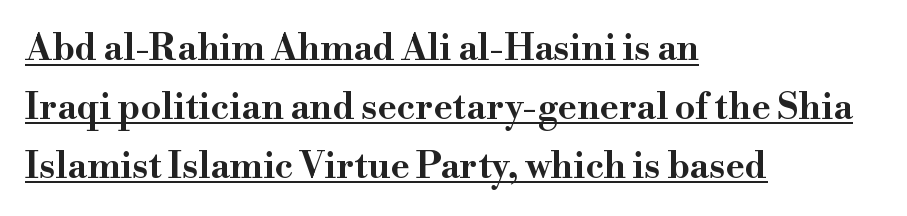
{"serif": "yes", "italic": "no", "width": "wide", "stroke_contrast": "high", "x_height": "small", "monospaced": "no", "underline": "yes", "align": "left", "line_spacing": "normal", "line_spacing_ratio": 1.59, "letter_spacing": "normal", "letter_spacing_em": 0.0, "glyph_px": 37}
